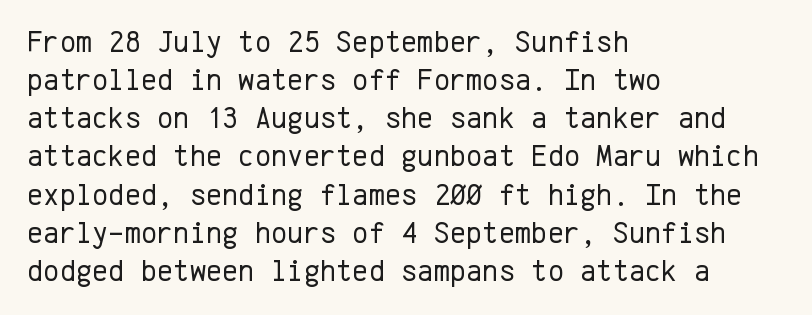
The image shows 31 px regular-weight sans-serif type, upright, monospaced; set left-aligned, line spacing 1.23x, normal letter spacing, not underlined; low stroke contrast and a medium x-height.
